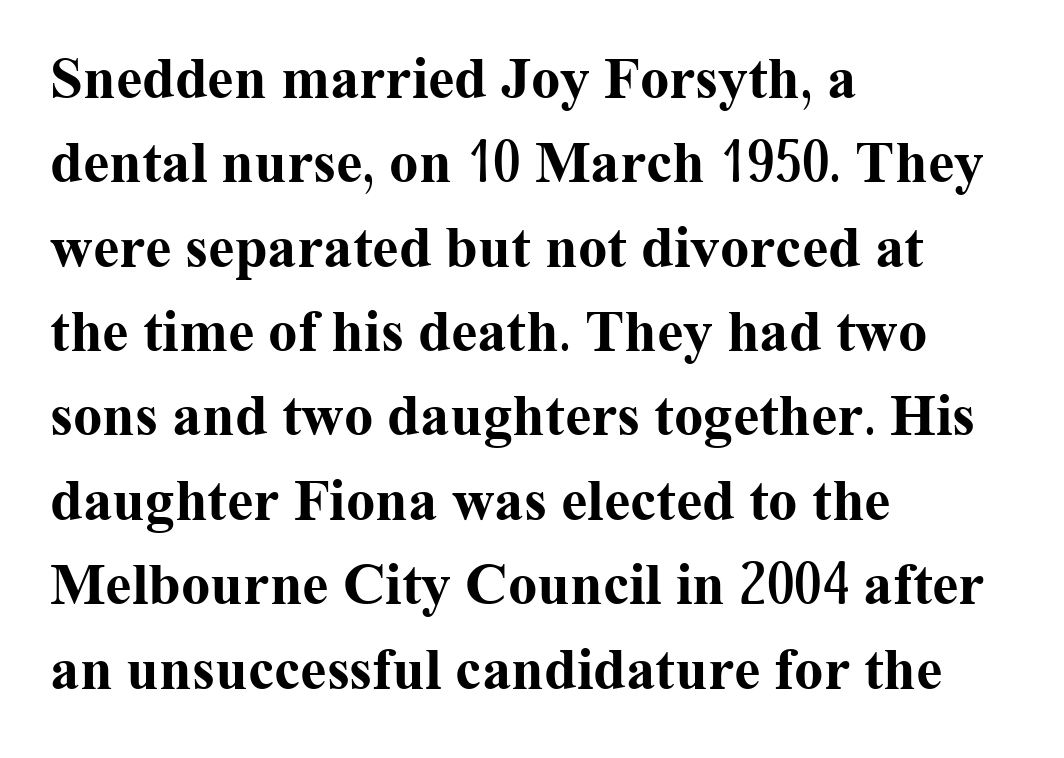
The passage shown is typeset with a serif family. Compared with a centered layout, this one pins lines to the left instead. A typesetter would call this zero additional tracking. Quick note: not italic, upright. Think of a printed novel: that variable character pitch is what you see here.
